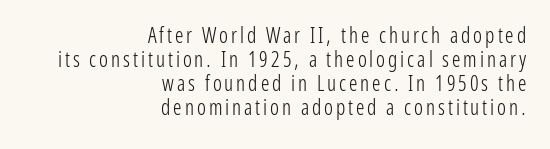
The image shows 21 px text type, upright; set right-aligned, tight line spacing (1.15x), not underlined.
